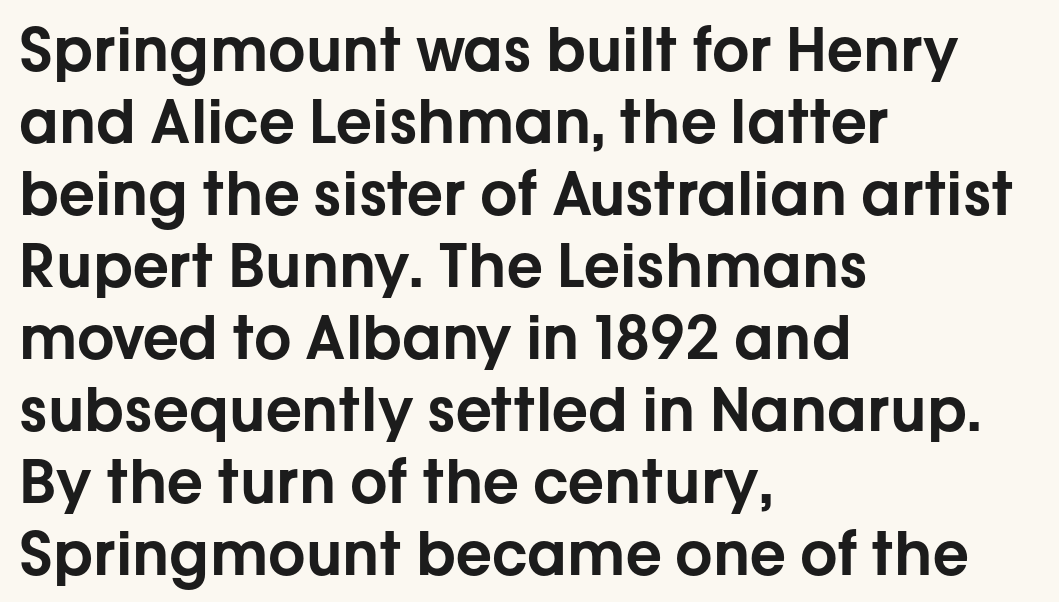
The image shows 59 px sans-serif type, upright; set left-aligned, line spacing 1.22x, normal letter spacing, not underlined; low stroke contrast and a medium x-height.
